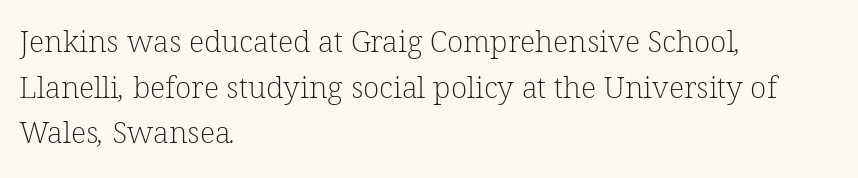
The letters look calm and open, with moderate or lighter stems. The zone under the glyphs is completely vacant. The lines are quadded left. The text was rendered using a seriffed face with decorative stroke endings. You could not count columns in this text — the font is proportionally spaced.
